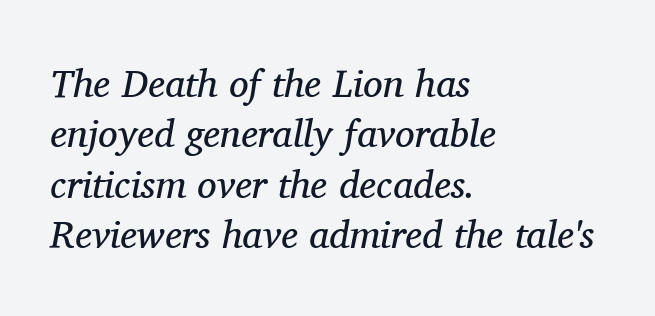
Q: Is the text bold? A: No.
Q: Is the text italic (slanted)? A: Yes, it leans right by about 11 degrees.
Q: Is the typeface a serif or a sans-serif typeface? A: Serif.
Q: Is the text underlined? A: No.
Q: How is the paragraph aligned? A: Left-aligned.
Q: Is the spacing between letters normal or unusually wide? A: Normal.
Q: Is the spacing between lines tight, normal or loose? A: Normal.
Q: Width (condensed, normal, or wide)? A: Normal.
Q: Stroke contrast? A: Medium.
Q: x-height? A: Medium.
Q: Monospaced? A: No.
